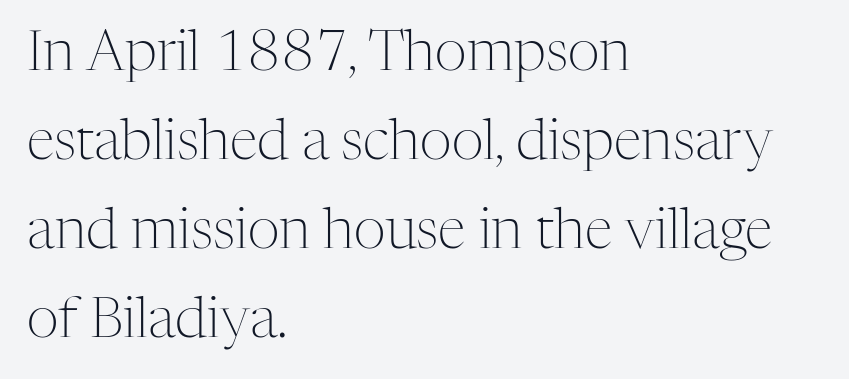
Q: Is the text bold? A: No.
Q: Is the text italic (slanted)? A: No, it is upright.
Q: Is the typeface a serif or a sans-serif typeface? A: Serif.
Q: Is the text underlined? A: No.
Q: How is the paragraph aligned? A: Left-aligned.
Q: Is the spacing between letters normal or unusually wide? A: Normal.
Q: Is the spacing between lines tight, normal or loose? A: Normal.
Q: Width (condensed, normal, or wide)? A: Normal.
Q: Stroke contrast? A: Medium.
Q: x-height? A: Medium.
Q: Monospaced? A: No.
